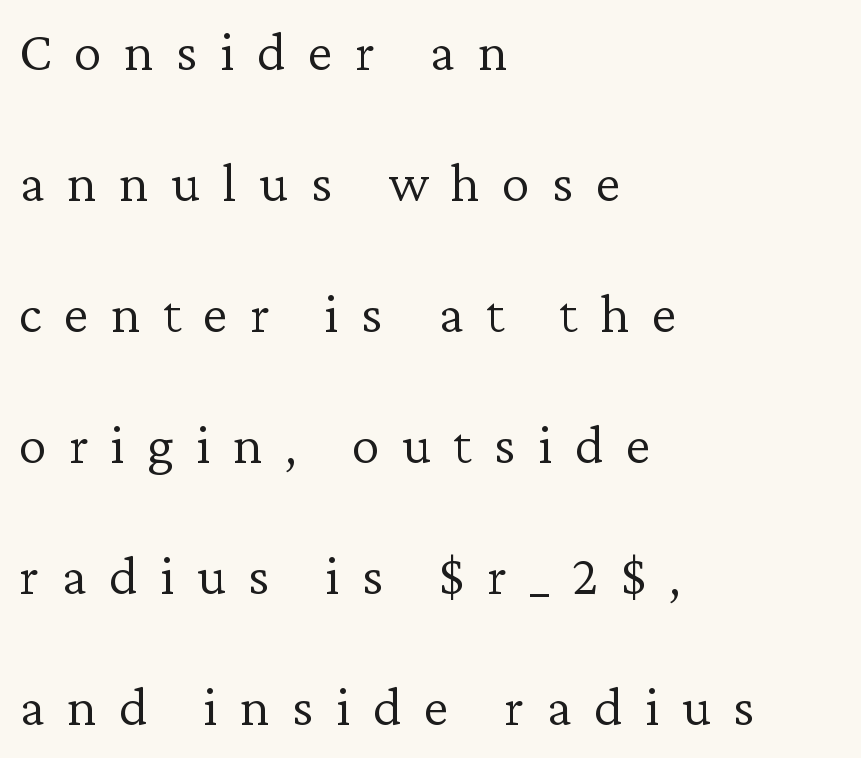
Is there much room between lines? Yes — plenty of vertical air separates them. Quick note: not italic, upright. These lines are rendered in a variable-pitch font. Letters rest on an invisible, unmarked baseline. Weight: regular or lighter.
